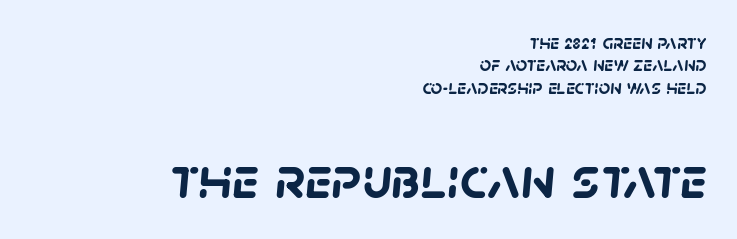
{"serif": "no", "bold": "yes", "weight": "semibold", "width": "normal", "stroke_contrast": "low", "x_height": "large", "monospaced": "no", "underline": "no", "align": "right", "line_spacing": "tight", "line_spacing_ratio": 1.12, "letter_spacing": "normal", "letter_spacing_em": 0.0, "larger_block": "second", "size_ratio": 3.0, "glyph_px": 60}
